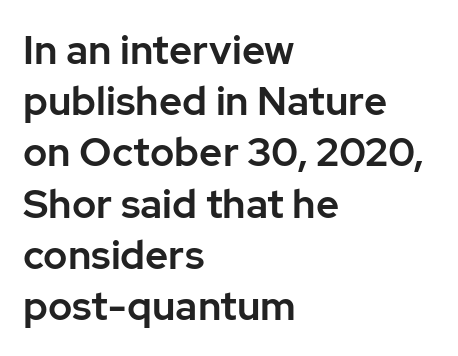
Q: Is the text italic (slanted)? A: No, it is upright.
Q: Is the typeface a serif or a sans-serif typeface? A: Sans-serif.
Q: Is the text underlined? A: No.
Q: How is the paragraph aligned? A: Left-aligned.
Q: Is the spacing between letters normal or unusually wide? A: Normal.
Q: Is the spacing between lines tight, normal or loose? A: Normal.
Q: Width (condensed, normal, or wide)? A: Normal.
Q: Stroke contrast? A: Low.
Q: x-height? A: Medium.
Q: Monospaced? A: No.
